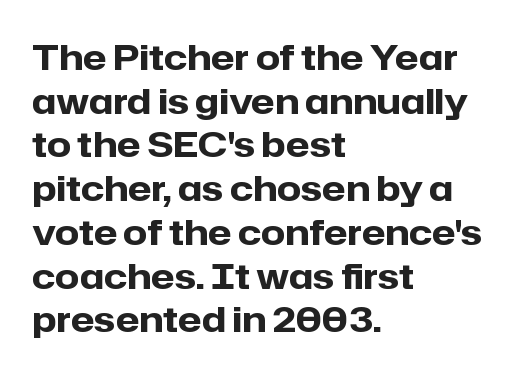
{"serif": "no", "italic": "no", "bold": "yes", "weight": "heavy", "width": "normal", "stroke_contrast": "low", "x_height": "medium", "monospaced": "no", "underline": "no", "align": "left", "line_spacing": "normal", "line_spacing_ratio": 1.25, "letter_spacing": "normal", "letter_spacing_em": 0.0, "glyph_px": 35}
